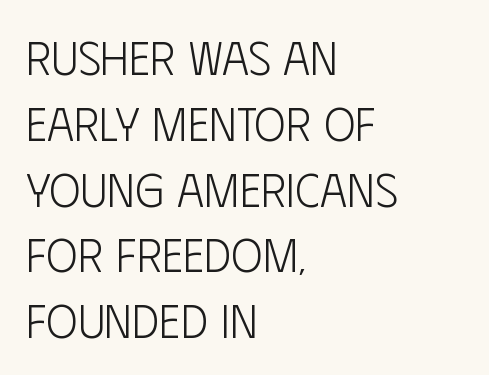
Descenders are the only things crossing below the line. Tracking here is standard; glyphs follow each other at the usual distance. Typeset ragged right — the left edge is the straight one. Honestly, the row spacing looks completely unremarkable.
